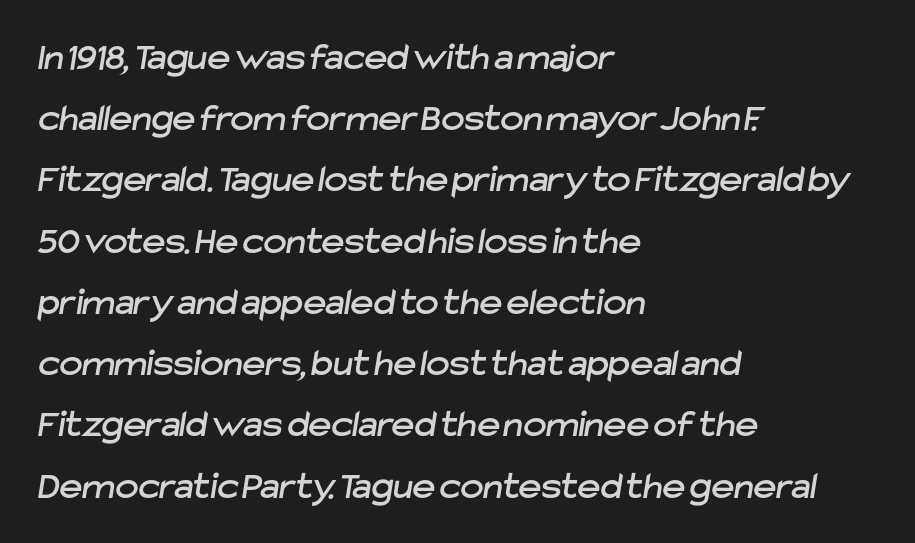
Note the varied advance widths — an 'i' is clearly narrower than an 'm'. The paragraph has a hard left edge and a soft right edge. A typesetter would call this zero additional tracking. The leading is moderate, giving the passage an even texture.
